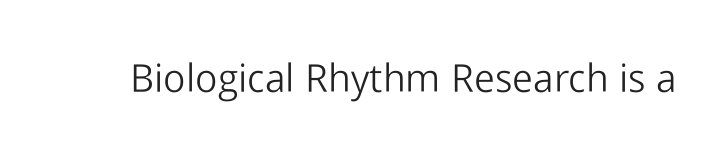
{"serif": "no", "italic": "no", "bold": "no", "weight": "light", "width": "normal", "stroke_contrast": "low", "x_height": "medium", "monospaced": "no", "underline": "no", "letter_spacing": "normal", "letter_spacing_em": 0.0, "glyph_px": 39}
